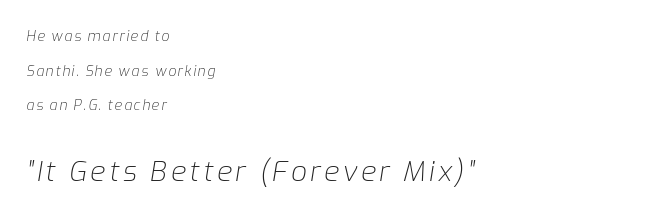
The image shows 28 px light type, italic (leaning right); set left-aligned, loose line spacing (2.47x), not underlined; the second (bottom) block is 2.0x larger; low stroke contrast and a medium x-height.
